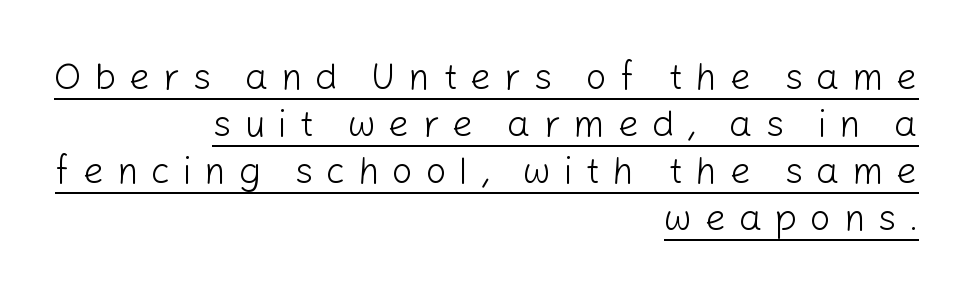
The image shows 37 px light sans-serif type, upright; set right-aligned, normal line spacing (1.27x), unusually wide letter spacing (+0.34 em), underlined; low stroke contrast and a medium x-height.
